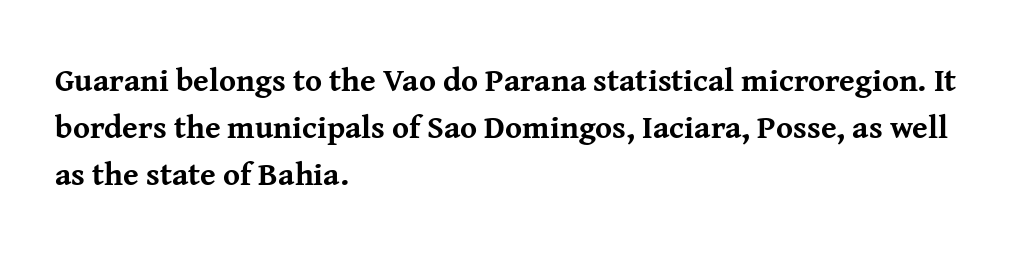
{"serif": "yes", "italic": "no", "bold": "yes", "weight": "bold", "width": "normal", "stroke_contrast": "medium", "x_height": "medium", "monospaced": "no", "underline": "no", "align": "left", "line_spacing": "normal", "line_spacing_ratio": 1.47, "letter_spacing": "normal", "letter_spacing_em": 0.0, "glyph_px": 32}
